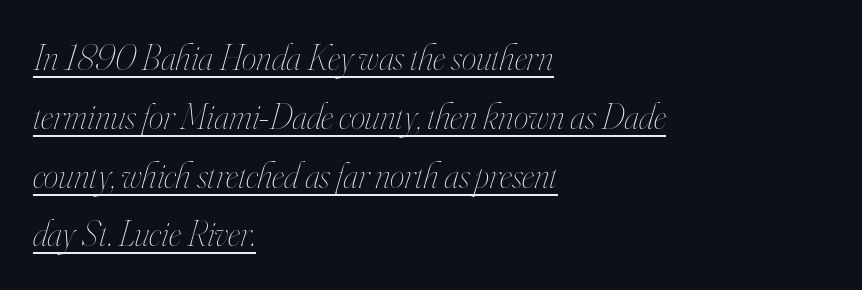
The whole block is typeset with a tilt. The typeface has the unassuming heft of standard copy or less. These lines stack with their left ends in a neat column. Do the characters align in a grid? No, the font is proportional. Notice how a bar underscores the lettering throughout. These lines keep a tight, regular rhythm from letter to letter.
